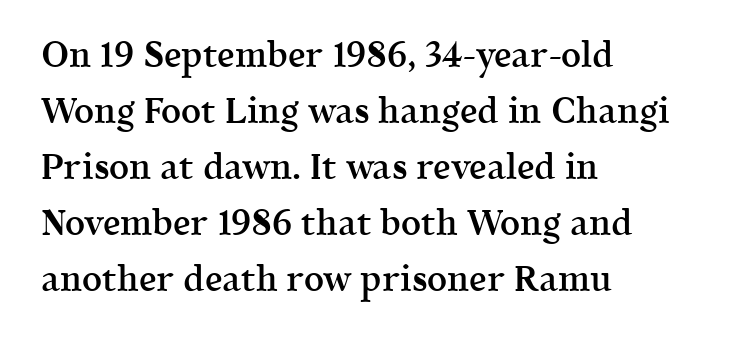
{"serif": "yes", "italic": "no", "bold": "semi", "weight": "semibold", "width": "normal", "x_height": "medium", "monospaced": "no", "underline": "no", "align": "left", "line_spacing": "normal", "line_spacing_ratio": 1.6, "letter_spacing": "normal", "letter_spacing_em": 0.0, "glyph_px": 35}
